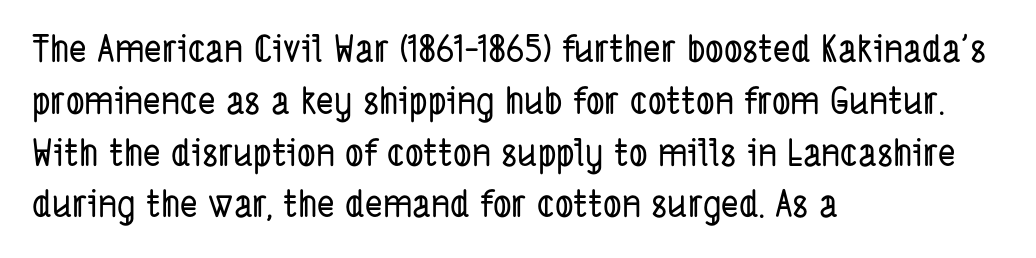
{"serif": "no", "width": "condensed", "stroke_contrast": "low", "x_height": "medium", "monospaced": "no", "underline": "no", "align": "left", "line_spacing": "normal", "line_spacing_ratio": 1.4, "letter_spacing": "normal", "letter_spacing_em": 0.0, "glyph_px": 37}
